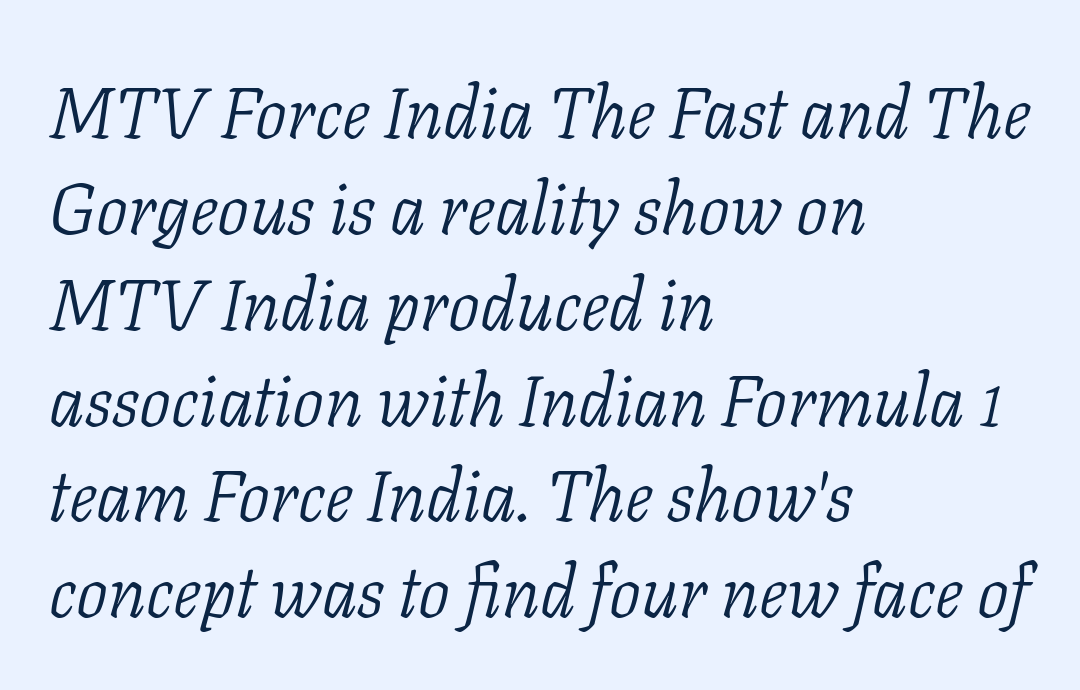
Q: Is the text bold? A: No.
Q: Is the text italic (slanted)? A: Yes, it leans right by about 11 degrees.
Q: Is the typeface a serif or a sans-serif typeface? A: Serif.
Q: Is the text underlined? A: No.
Q: How is the paragraph aligned? A: Left-aligned.
Q: Is the spacing between letters normal or unusually wide? A: Normal.
Q: Is the spacing between lines tight, normal or loose? A: Normal.
Q: Width (condensed, normal, or wide)? A: Normal.
Q: Stroke contrast? A: Low.
Q: x-height? A: Medium.
Q: Monospaced? A: No.
